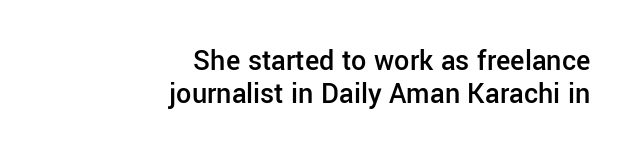
This is sans-serif lettering, the kind often seen on screens and signage. Descenders are the only things crossing below the line. Does the leading feel generous? Not at all — it's pinched. How heavy is the stroke? Medium-heavy — a semibold, shy of bold. In terms of letterspacing, this is plain default setting.
